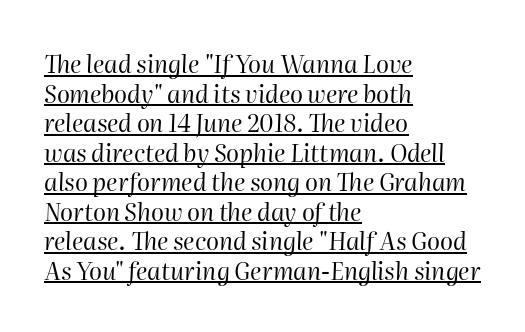
The letterforms sit at book weight or below. Short note: letters normally spaced. Line starts are locked; line ends wander. The text carries the slant typical of an italic or oblique font. Check the space under the baseline: a stroke is drawn there.
